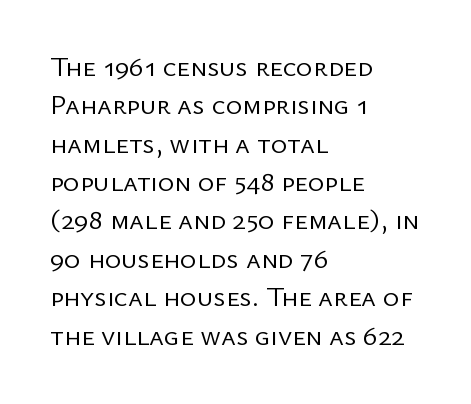
The image shows 28 px regular-weight sans-serif type, upright; set left-aligned, normal line spacing (1.37x), normal letter spacing, not underlined; low stroke contrast and a medium x-height.
